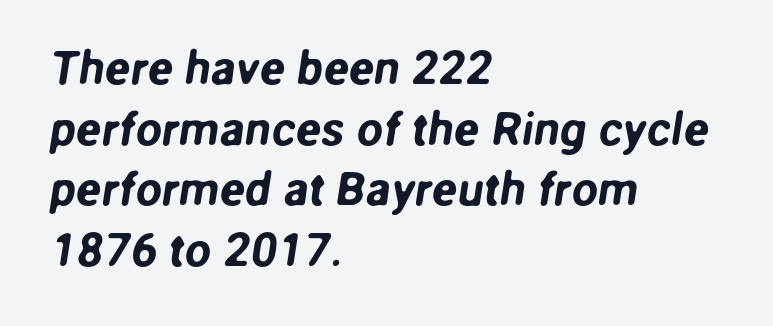
The image shows 47 px sans-serif type; set left-aligned, normal line spacing (1.29x), normal letter spacing, not underlined; low stroke contrast and a medium x-height.
